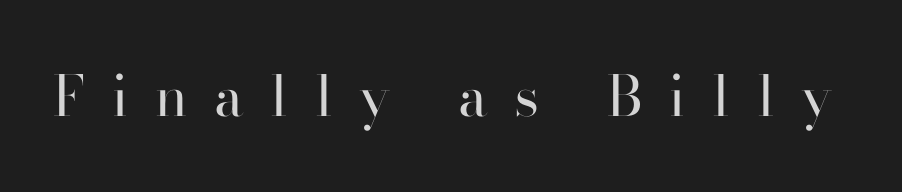
{"serif": "yes", "italic": "no", "bold": "no", "weight": "regular", "width": "normal", "stroke_contrast": "high", "x_height": "small", "monospaced": "no", "underline": "no", "letter_spacing": "wide", "letter_spacing_em": 0.48, "glyph_px": 56}
